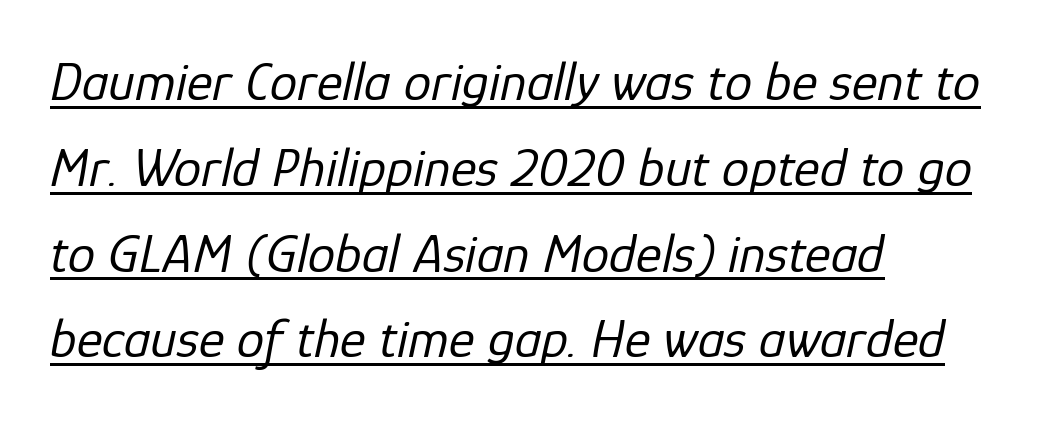
Honestly, the row spacing looks completely unremarkable. The passage shown is underscored from start to finish. The setting favours the left margin, as ordinary paragraphs usually do. The font's italic variant was chosen for this text. Think of a printed novel: that variable character pitch is what you see here.
